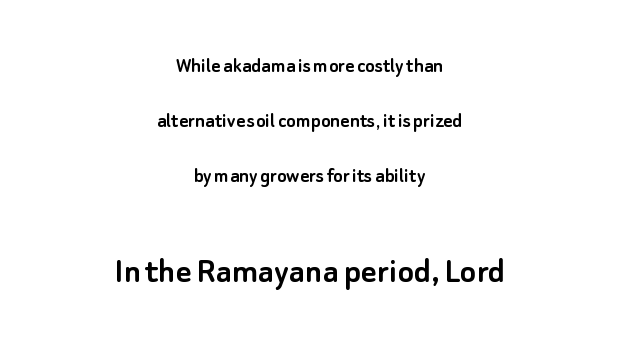
{"serif": "no", "italic": "no", "width": "normal", "stroke_contrast": "low", "x_height": "small", "monospaced": "no", "underline": "no", "align": "center", "line_spacing": "loose", "line_spacing_ratio": 2.49, "letter_spacing": "normal", "letter_spacing_em": 0.0, "larger_block": "second", "size_ratio": 1.73, "glyph_px": 38}
